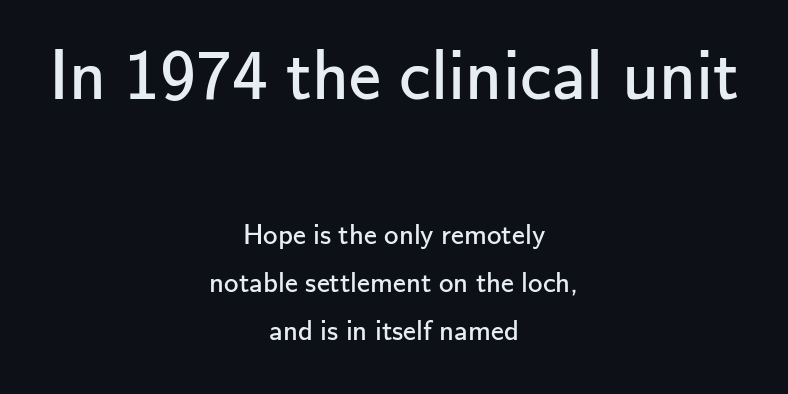
Notice how descenders clear the ascenders below comfortably — that's standard leading. The specimen reads as upright at a glance. Visually the block forms a symmetrical silhouette, jagged on both flanks. Honestly, the letter spacing is just normal — you wouldn't notice it. Do the characters align in a grid? No, the font is proportional.
